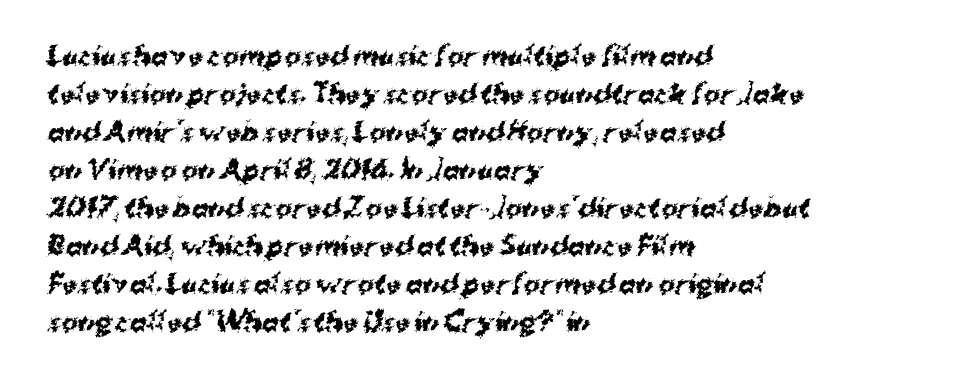
Q: Is the text bold? A: Yes.
Q: Is the text underlined? A: No.
Q: How is the paragraph aligned? A: Left-aligned.
Q: Is the spacing between letters normal or unusually wide? A: Normal.
Q: Is the spacing between lines tight, normal or loose? A: Normal.
